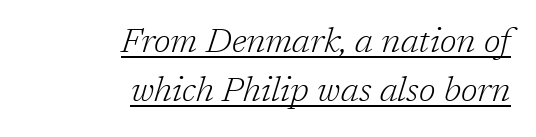
Q: Is the text bold? A: No.
Q: Is the text italic (slanted)? A: Yes, it leans right by about 17 degrees.
Q: Is the typeface a serif or a sans-serif typeface? A: Serif.
Q: Is the text underlined? A: Yes.
Q: How is the paragraph aligned? A: Right-aligned.
Q: Is the spacing between letters normal or unusually wide? A: Normal.
Q: Is the spacing between lines tight, normal or loose? A: Normal.
Q: Width (condensed, normal, or wide)? A: Normal.
Q: Stroke contrast? A: Low.
Q: x-height? A: Medium.
Q: Monospaced? A: No.
